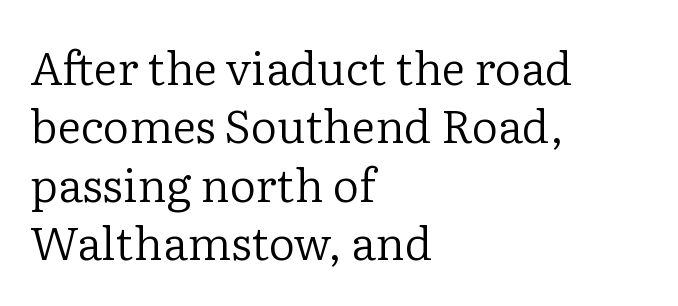
The image shows 46 px regular-weight serif type, upright; set left-aligned, normal line spacing (1.27x), normal letter spacing, not underlined; low stroke contrast and a medium x-height.
